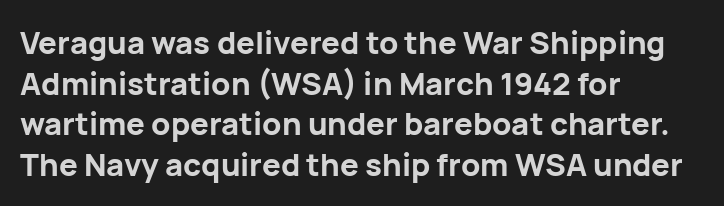
Q: Is the text bold? A: Yes.
Q: Is the text italic (slanted)? A: No, it is upright.
Q: Is the typeface a serif or a sans-serif typeface? A: Sans-serif.
Q: Is the text underlined? A: No.
Q: How is the paragraph aligned? A: Left-aligned.
Q: Is the spacing between letters normal or unusually wide? A: Normal.
Q: Is the spacing between lines tight, normal or loose? A: Normal.
Q: Width (condensed, normal, or wide)? A: Normal.
Q: Stroke contrast? A: Low.
Q: x-height? A: Medium.
Q: Monospaced? A: No.
